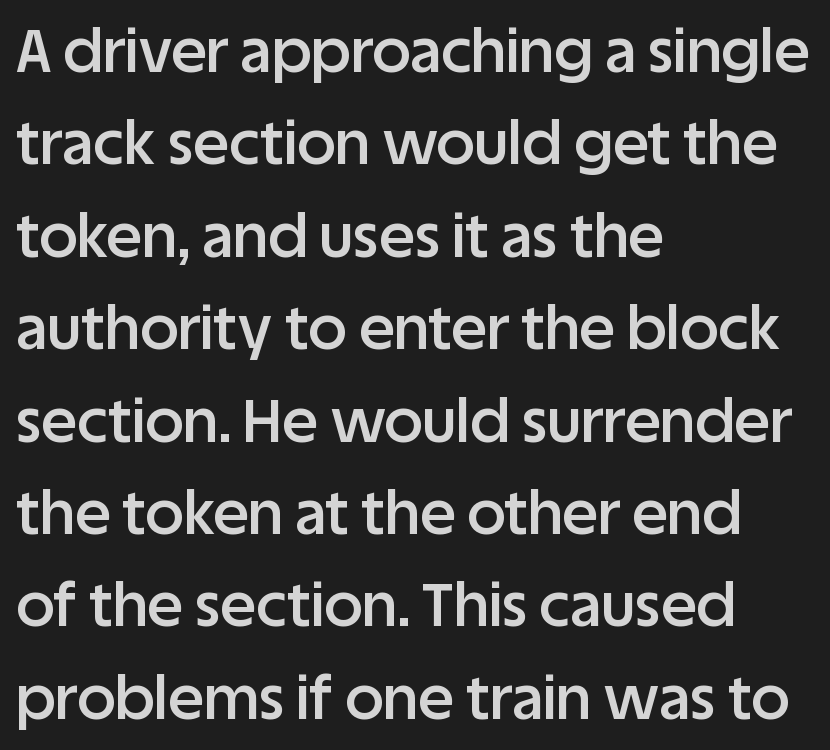
{"serif": "no", "italic": "no", "bold": "semi", "weight": "semibold", "width": "normal", "stroke_contrast": "low", "x_height": "large", "monospaced": "no", "underline": "no", "align": "left", "line_spacing": "normal", "line_spacing_ratio": 1.54, "letter_spacing": "normal", "letter_spacing_em": 0.0, "glyph_px": 60}
